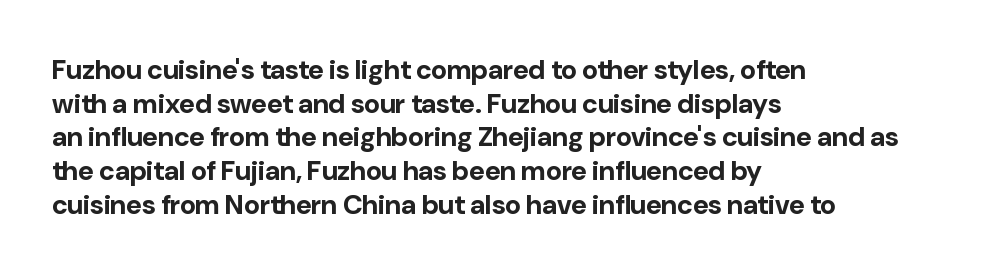
Its strokes are broad and dark, the hallmark of bold type. It's the straight-up-and-down kind of type. Regular leading. Caption: standard tracking, unaltered.
